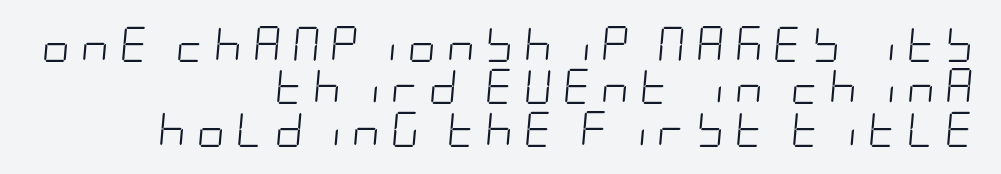
Q: Is the text bold? A: No.
Q: Is the text italic (slanted)? A: Yes, it leans right by about 5 degrees.
Q: Is the text underlined? A: No.
Q: How is the paragraph aligned? A: Right-aligned.
Q: Is the spacing between letters normal or unusually wide? A: Unusually wide.
Q: Width (condensed, normal, or wide)? A: Condensed.
Q: Stroke contrast? A: Low.
Q: x-height? A: Large.
